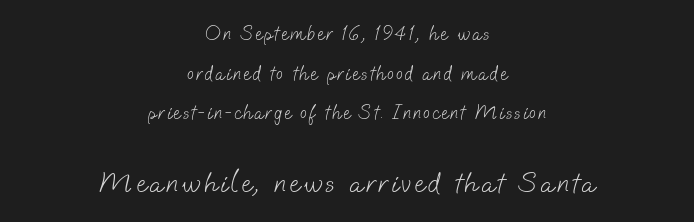
The image shows 30 px light sans-serif type; set centered, loose line spacing (1.98x), not underlined; the second (bottom) block is 1.5x larger; low stroke contrast and a small x-height.
